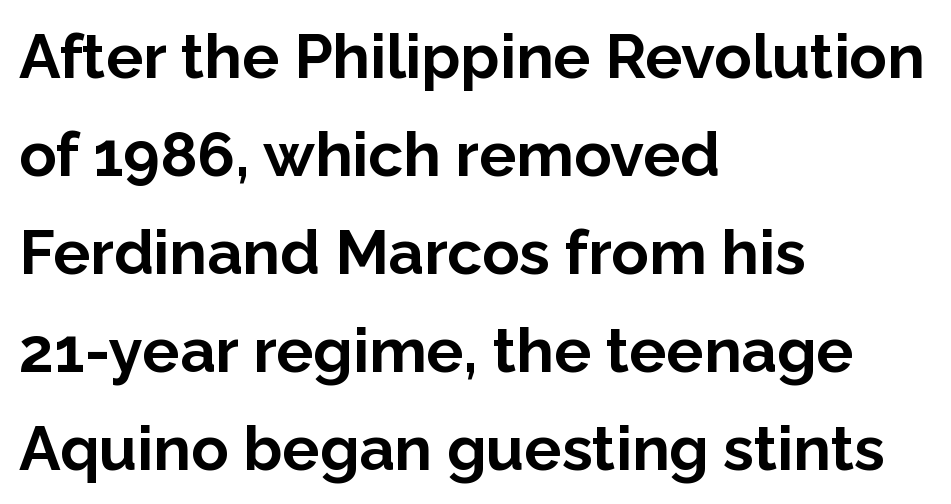
The rendering uses natural spacing where letterforms have individual widths. The typeface chosen for these lines omits serifs. This rendering uses left alignment, leaving the right contour irregular. A roman cut, with each character standing at attention. Interline gaps are of average width in this sample.
